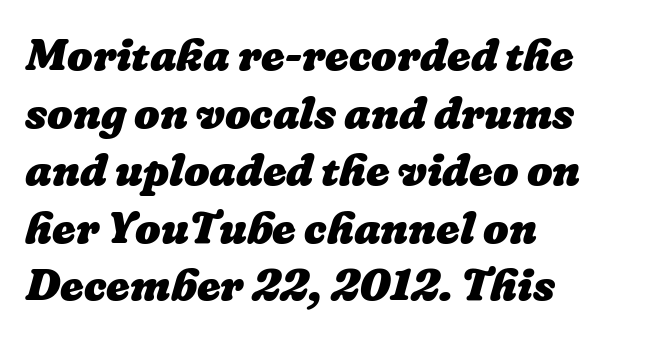
How heavy is the stroke? Heavy — this is a bold. Evenly set lines give the paragraph a standard silhouette. There is no visible air inserted between adjacent glyphs. The rendering uses natural spacing where letterforms have individual widths. Descenders hang freely into open space. Leftover space on each line is placed entirely after the last word.
